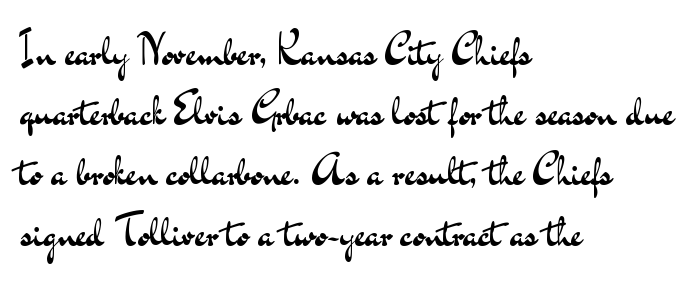
{"serif": "no", "bold": "no", "weight": "regular", "width": "wide", "stroke_contrast": "medium", "x_height": "small", "monospaced": "no", "underline": "no", "align": "left", "line_spacing": "normal", "line_spacing_ratio": 1.4, "letter_spacing": "normal", "letter_spacing_em": 0.0, "glyph_px": 43}
